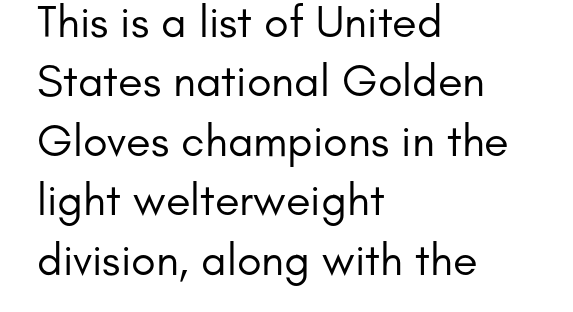
The image shows 45 px regular-weight sans-serif type, upright; set left-aligned, normal line spacing (1.32x), normal letter spacing, not underlined; low stroke contrast and a small x-height.
